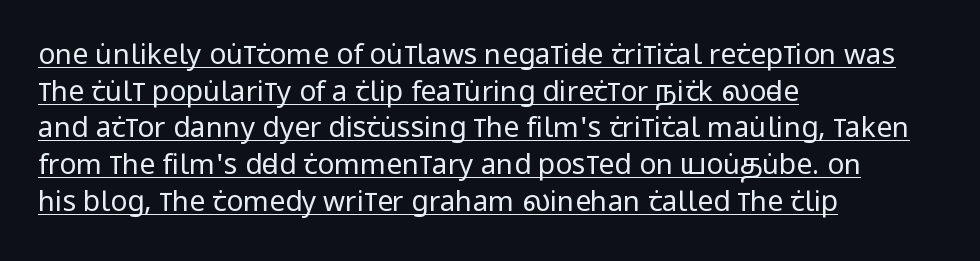
The image shows 28 px regular-weight, condensed sans-serif type, upright; set left-aligned, normal line spacing (1.31x), normal letter spacing, underlined; low stroke contrast and a large x-height.
